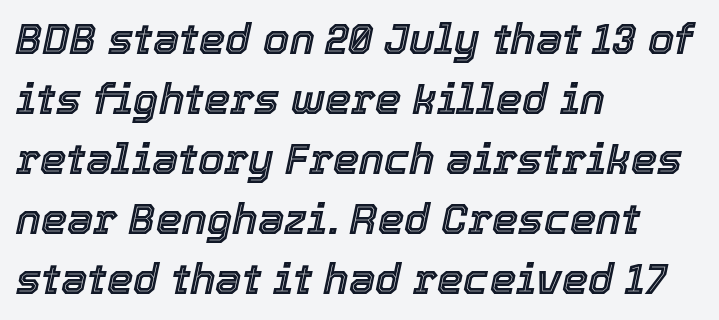
Q: Is the text italic (slanted)? A: Yes, it leans right by about 12 degrees.
Q: Is the text underlined? A: No.
Q: How is the paragraph aligned? A: Left-aligned.
Q: Is the spacing between letters normal or unusually wide? A: Normal.
Q: Is the spacing between lines tight, normal or loose? A: Normal.
Q: Width (condensed, normal, or wide)? A: Normal.
Q: x-height? A: Medium.
Q: Monospaced? A: No.
